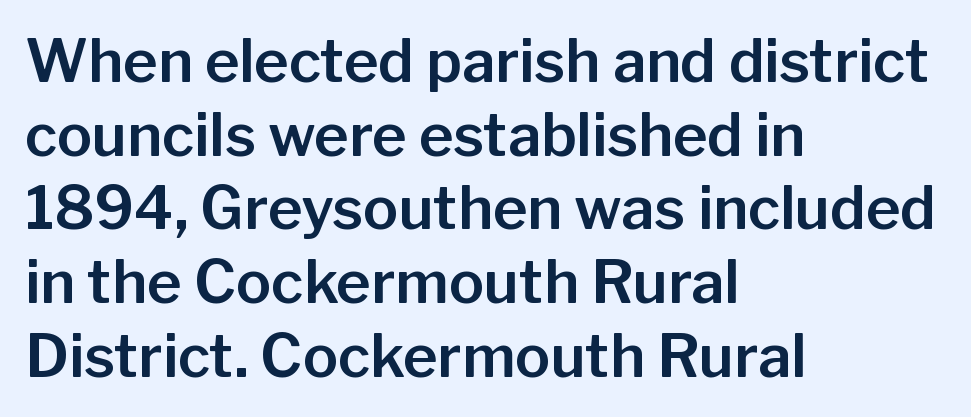
Q: Is the text italic (slanted)? A: No, it is upright.
Q: Is the typeface a serif or a sans-serif typeface? A: Sans-serif.
Q: Is the text underlined? A: No.
Q: How is the paragraph aligned? A: Left-aligned.
Q: Is the spacing between letters normal or unusually wide? A: Normal.
Q: Is the spacing between lines tight, normal or loose? A: Normal.
Q: Width (condensed, normal, or wide)? A: Normal.
Q: Stroke contrast? A: Low.
Q: x-height? A: Medium.
Q: Monospaced? A: No.
